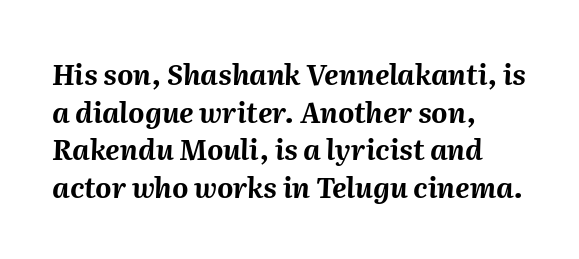
The image shows 28 px bold type, italic (leaning right); set left-aligned, normal line spacing (1.34x), normal letter spacing, not underlined; medium stroke contrast and a medium x-height.
